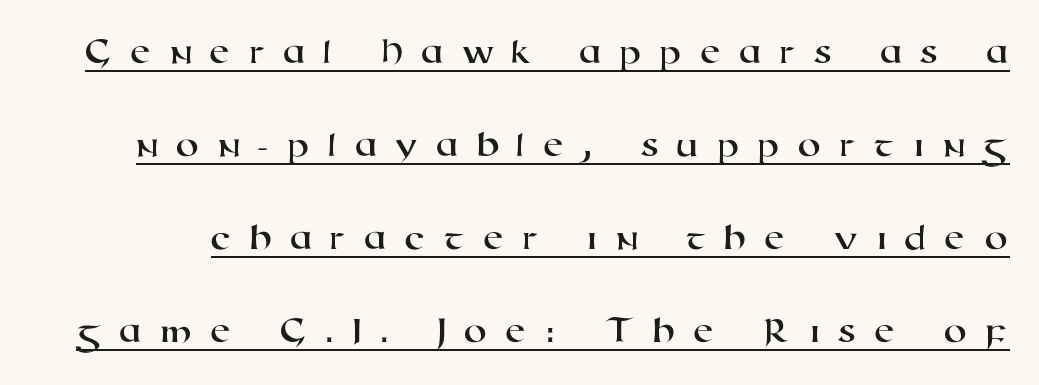
{"serif": "no", "width": "wide", "stroke_contrast": "high", "x_height": "medium", "monospaced": "no", "underline": "yes", "line_spacing": "loose", "line_spacing_ratio": 2.45, "letter_spacing": "wide", "letter_spacing_em": 0.46, "glyph_px": 38}
